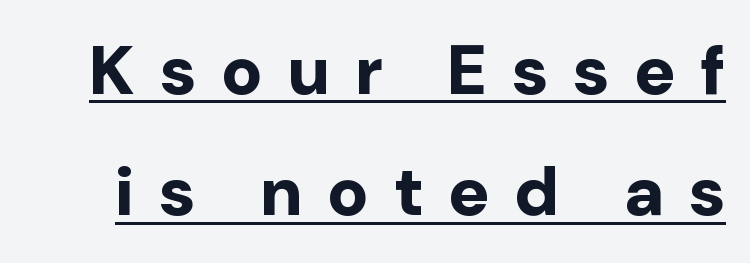
Q: Is the text bold? A: Yes.
Q: Is the text italic (slanted)? A: No, it is upright.
Q: Is the typeface a serif or a sans-serif typeface? A: Sans-serif.
Q: Is the text underlined? A: Yes.
Q: Is the spacing between letters normal or unusually wide? A: Unusually wide.
Q: Width (condensed, normal, or wide)? A: Normal.
Q: Stroke contrast? A: Low.
Q: x-height? A: Medium.
Q: Monospaced? A: No.
